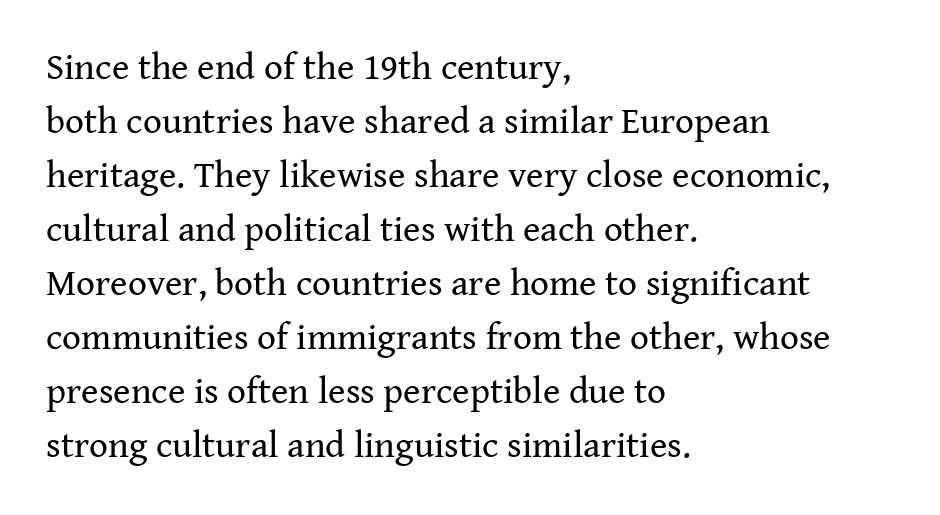
Is this a sans? No — the strokes have serifs. Caption: multi-line text, flush left, ragged right. Is this a fixed-width face? No — the glyphs have proportional, varying widths. Clear beneath every line of the passage. The tracking reads as untouched default to a designer's eye.
